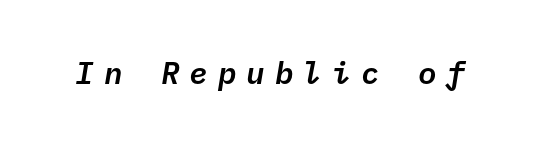
The image shows 31 px text type, italic (leaning right), monospaced; set unusually wide letter spacing (+0.32 em), not underlined; low stroke contrast and a medium x-height.
